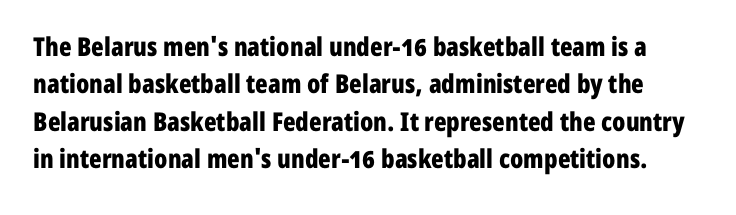
{"italic": "no", "bold": "yes", "underline": "no", "line_spacing": "normal", "line_spacing_ratio": 1.44, "letter_spacing": "normal", "letter_spacing_em": 0.0, "glyph_px": 26}
